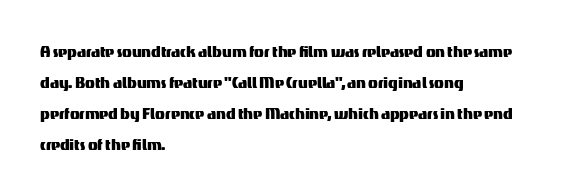
The image shows 20 px text type, upright; set left-aligned, normal line spacing (1.55x), normal letter spacing, not underlined.
